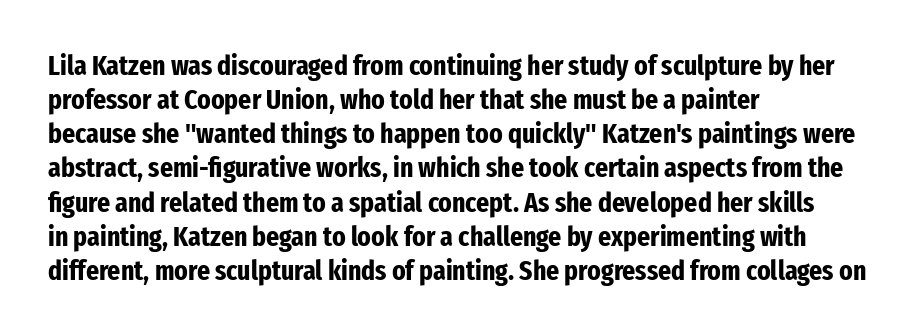
Q: Is the text bold? A: Yes.
Q: Is the text italic (slanted)? A: No, it is upright.
Q: Is the typeface a serif or a sans-serif typeface? A: Sans-serif.
Q: Is the text underlined? A: No.
Q: How is the paragraph aligned? A: Left-aligned.
Q: Is the spacing between letters normal or unusually wide? A: Normal.
Q: Width (condensed, normal, or wide)? A: Condensed.
Q: Stroke contrast? A: Low.
Q: x-height? A: Medium.
Q: Monospaced? A: No.
